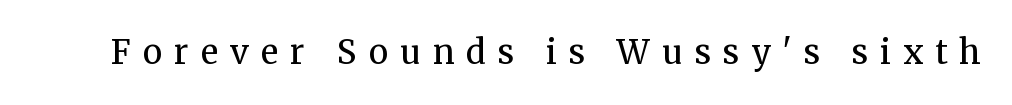
Bare-footed words on every line. Glyph-to-glyph distance is far greater than everyday printed text. Typographically, this falls in the serif category. The letters look calm and open, with moderate or lighter stems.
